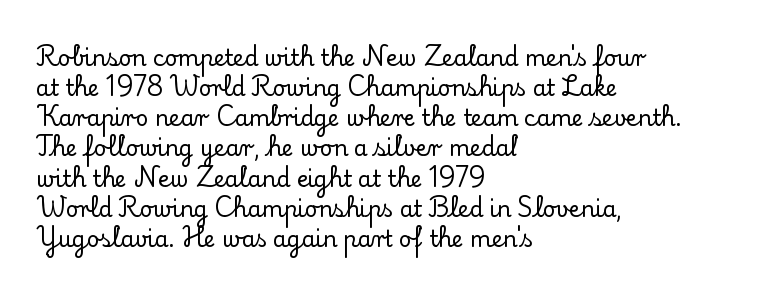
{"italic": "no", "underline": "no", "align": "left", "line_spacing": "normal", "line_spacing_ratio": 1.37, "letter_spacing": "normal", "letter_spacing_em": 0.0, "glyph_px": 22}
